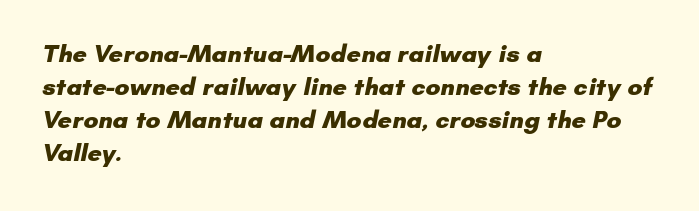
The words here are not underlined. The passage shown is emphatically bold. The line-height multiplier appears to be the usual default. The passage is arranged the way most books set body copy — flush left. No extra tracking has been applied to these lines.
